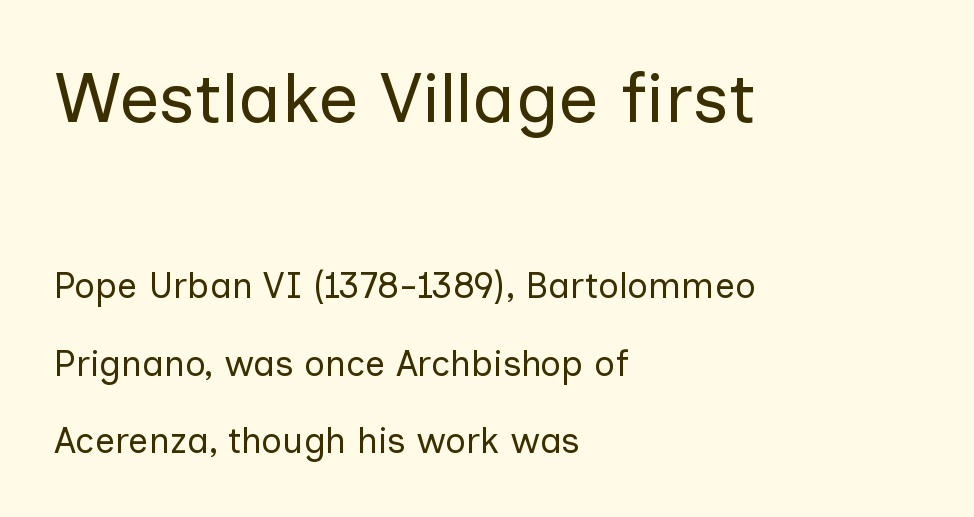
{"serif": "no", "italic": "no", "bold": "no", "weight": "regular", "width": "normal", "stroke_contrast": "low", "x_height": "medium", "monospaced": "no", "underline": "no", "align": "left", "line_spacing": "loose", "line_spacing_ratio": 2.15, "letter_spacing": "normal", "letter_spacing_em": 0.0, "larger_block": "first", "size_ratio": 1.97, "glyph_px": 71}
